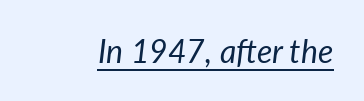
The axis of the letterforms is tilted away from vertical. The rendering keeps characters at their native spacing. Do the characters align in a grid? No, the font is proportional. No extra ink here — the face is not bold. Has an underline been added? It has.
